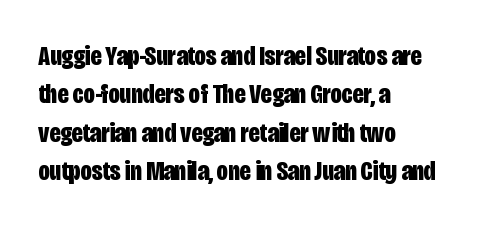
The image shows 28 px bold, condensed sans-serif type, upright; set left-aligned, normal line spacing (1.37x), normal letter spacing, not underlined; low stroke contrast and a large x-height.
